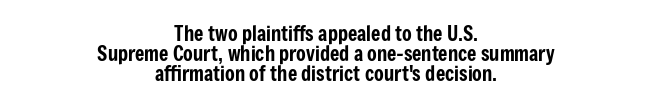
You could barely slide anything between these rows. This sample is center-justified, so both line endings float freely. A bare baseline throughout the passage. This sample uses an upright cut, with every glyph sitting square on the baseline.
